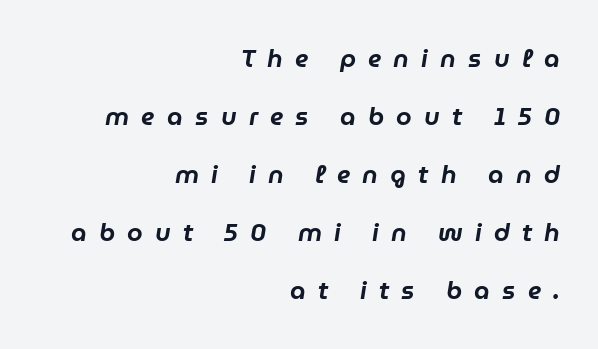
Q: Is the text italic (slanted)? A: Yes, it leans right by about 9 degrees.
Q: Is the text underlined? A: No.
Q: How is the paragraph aligned? A: Right-aligned.
Q: Is the spacing between letters normal or unusually wide? A: Unusually wide.
Q: Is the spacing between lines tight, normal or loose? A: Loose.
